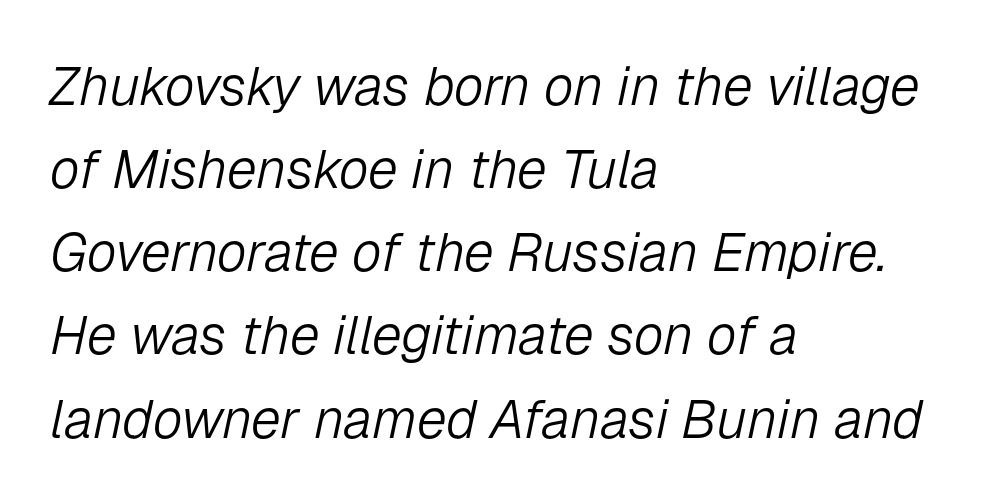
Q: Is the text bold? A: No.
Q: Is the text italic (slanted)? A: Yes, it leans right by about 12 degrees.
Q: Is the text underlined? A: No.
Q: How is the paragraph aligned? A: Left-aligned.
Q: Is the spacing between letters normal or unusually wide? A: Normal.
Q: Is the spacing between lines tight, normal or loose? A: Normal.
Q: Width (condensed, normal, or wide)? A: Normal.
Q: Stroke contrast? A: Low.
Q: x-height? A: Medium.
Q: Monospaced? A: No.
